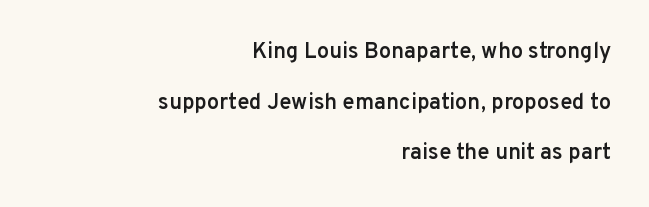
Q: Is the text bold? A: Semi-bold.
Q: Is the text italic (slanted)? A: No, it is upright.
Q: Is the text underlined? A: No.
Q: How is the paragraph aligned? A: Right-aligned.
Q: Is the spacing between letters normal or unusually wide? A: Normal.
Q: Is the spacing between lines tight, normal or loose? A: Loose.
